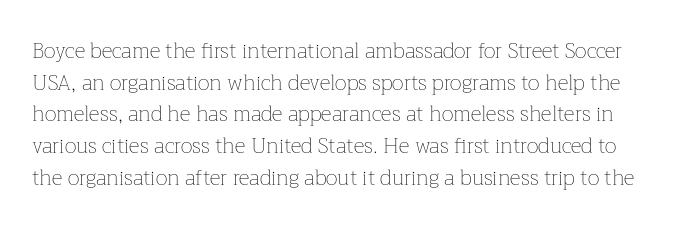
Rule under the text: the space is simply empty. Heaviness? Minimal to ordinary, like unemphasized prose. The type sits square on the baseline with zero lean. Glyph-to-glyph distance matches everyday printed text. Compared with typical paragraphs, the rows here are spaced about the same.
